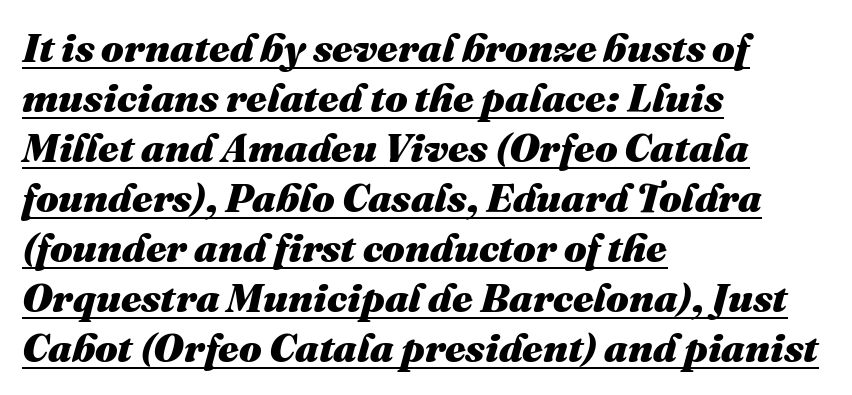
This rendering leaves character spacing at its baseline value. Is there much room between lines? A standard amount, neither cramped nor airy. Honestly, the underline is the first thing you notice here. The lettering tilts uniformly, giving the passage an italic look. Looks like regular typesetting: each glyph gets only the width it needs. Short and long lines alike share a common starting point at left.
